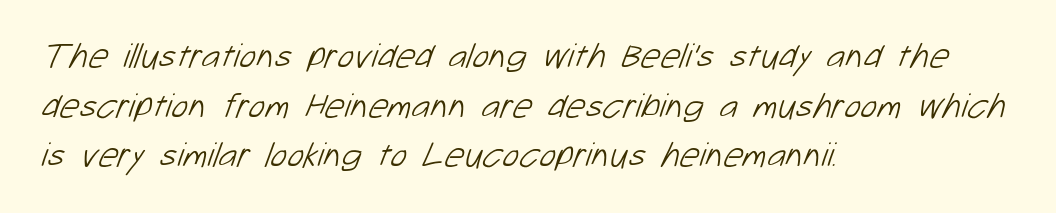
The image shows 35 px light sans-serif type; set left-aligned, normal line spacing (1.42x), normal letter spacing, not underlined; low stroke contrast and a medium x-height.
